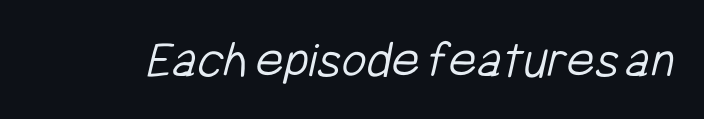
{"serif": "no", "bold": "no", "weight": "light", "width": "condensed", "stroke_contrast": "low", "x_height": "medium", "monospaced": "no", "underline": "no", "letter_spacing": "normal", "letter_spacing_em": 0.0, "glyph_px": 54}
